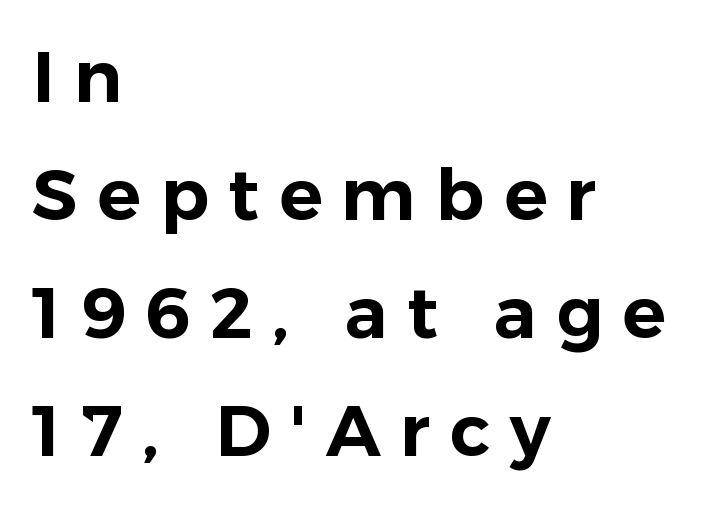
{"serif": "no", "italic": "no", "width": "normal", "stroke_contrast": "low", "x_height": "medium", "monospaced": "no", "underline": "no", "align": "left", "line_spacing": "normal", "line_spacing_ratio": 1.64, "letter_spacing": "wide", "letter_spacing_em": 0.27, "glyph_px": 72}
